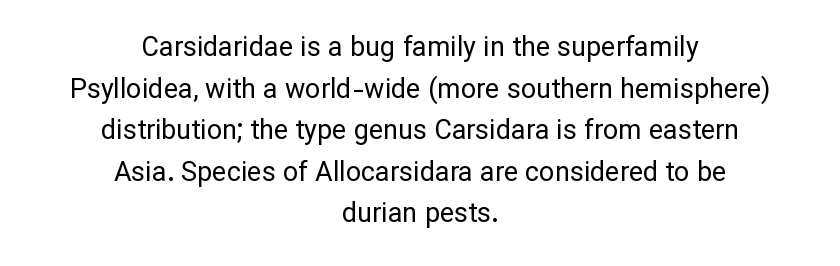
Typeset on center — no edge is straight. If you drew a line through each stem, it would be perfectly vertical. No chunkiness to these letters — they're not bold. The line-height multiplier appears to be the usual default. The passage shown has conventional tracking throughout. Descender tails drop into unmarked territory.
